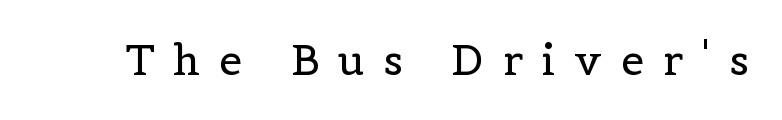
The image shows 42 px regular-weight serif type, upright; set unusually wide letter spacing (+0.44 em), not underlined; a medium x-height.
